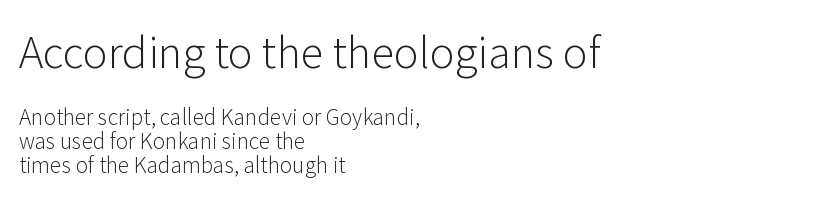
{"serif": "no", "italic": "no", "bold": "no", "weight": "light", "width": "normal", "stroke_contrast": "low", "x_height": "medium", "monospaced": "no", "underline": "no", "align": "left", "line_spacing": "tight", "line_spacing_ratio": 1.13, "letter_spacing": "normal", "letter_spacing_em": 0.0, "larger_block": "first", "size_ratio": 2.0, "glyph_px": 42}
